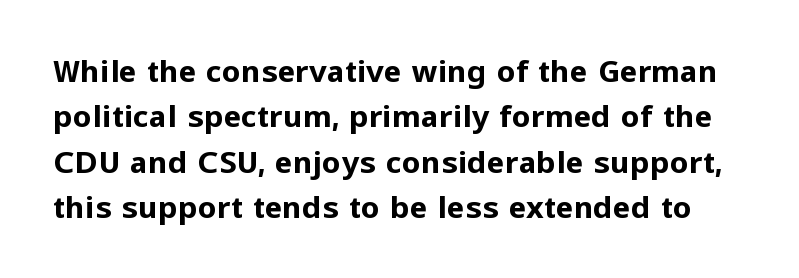
The letters stand upright; this is a roman face. The strokes are fattened all the way to bold. If you measured baseline to baseline, you'd find a middling distance. This sample has the flowing, uneven cadence of proportional lettering. Nope, no serifs anywhere on these letters.
